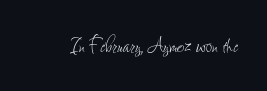
Q: Is the text bold? A: No.
Q: Is the text italic (slanted)? A: Yes.
Q: Is the text underlined? A: No.
Q: Is the spacing between letters normal or unusually wide? A: Normal.
